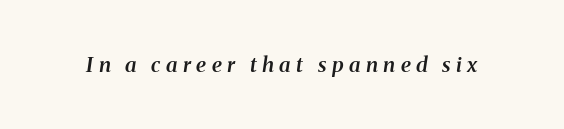
Q: Is the text bold? A: Semi-bold.
Q: Is the text italic (slanted)? A: Yes, it leans right by about 8 degrees.
Q: Is the text underlined? A: No.
Q: Is the spacing between letters normal or unusually wide? A: Unusually wide.
